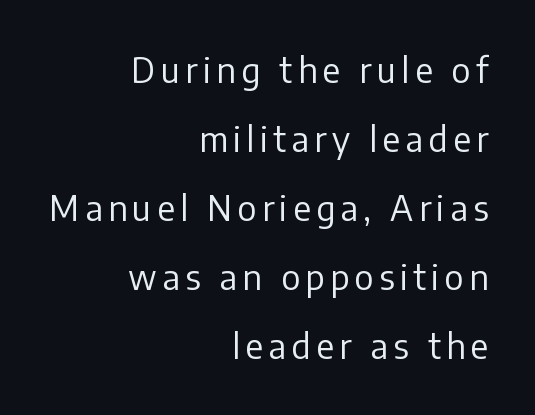
{"serif": "no", "italic": "no", "bold": "no", "weight": "regular", "width": "normal", "stroke_contrast": "low", "x_height": "medium", "monospaced": "no", "underline": "no", "align": "right", "line_spacing": "loose", "line_spacing_ratio": 2.03, "glyph_px": 34}
